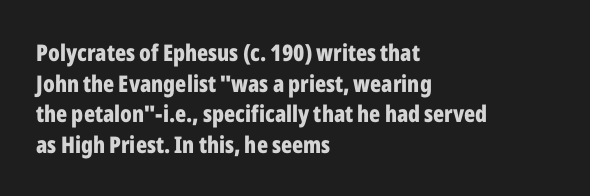
Nobody touched the tracking dial on this one. Heft: maximum for text — a bold. The rendering anchors every line to the left-hand side. The line-height multiplier appears to be the usual default.
